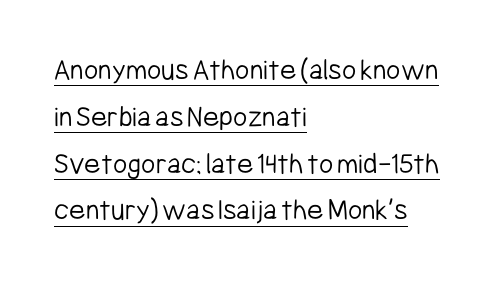
{"serif": "no", "italic": "no", "bold": "no", "weight": "light", "width": "condensed", "stroke_contrast": "low", "x_height": "medium", "monospaced": "no", "underline": "yes", "align": "left", "line_spacing": "normal", "line_spacing_ratio": 1.51, "letter_spacing": "normal", "letter_spacing_em": 0.0, "glyph_px": 31}
